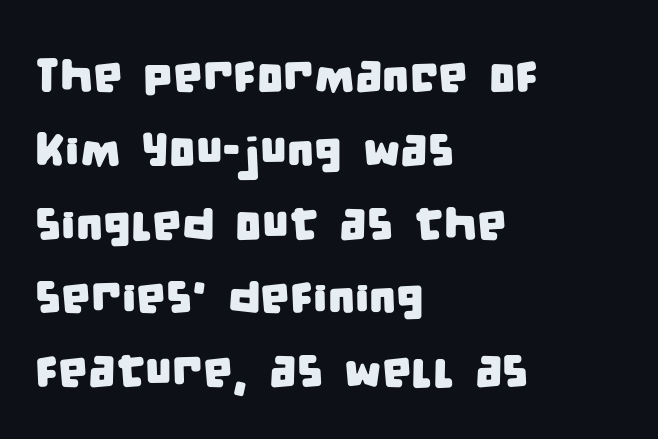
Just letters on the line, the space beneath them empty. These lines keep a tight, regular rhythm from letter to letter. The compositor pushed each line to the left boundary. The passage shown stacks its lines at a standard gap. Character widths vary here, with narrow letters taking less room than wide ones.
